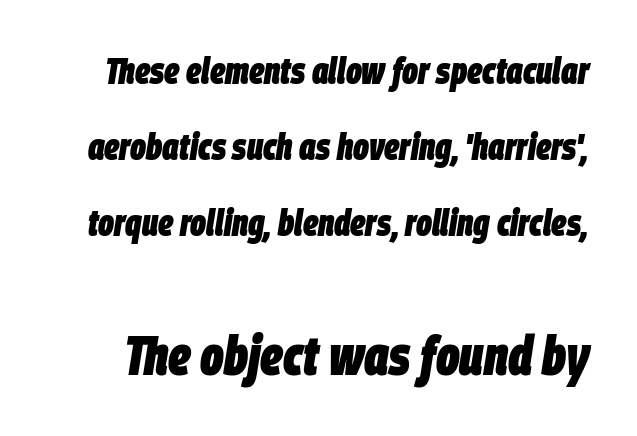
{"italic": "yes", "lean": "right", "slant_degrees": 9, "bold": "yes", "weight": "heavy", "width": "condensed", "stroke_contrast": "low", "x_height": "large", "monospaced": "no", "underline": "no", "line_spacing": "loose", "line_spacing_ratio": 2.06, "letter_spacing": "normal", "letter_spacing_em": 0.0, "larger_block": "second", "size_ratio": 1.49, "glyph_px": 55}
